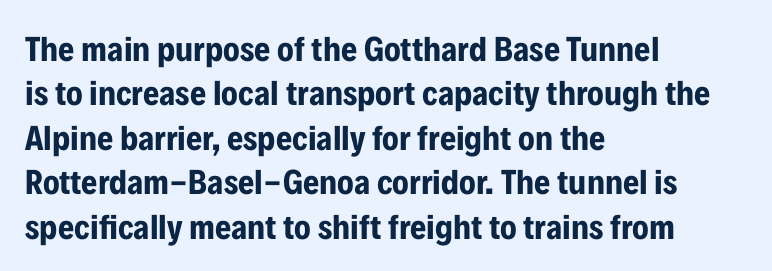
The glyphs are unaccompanied by any horizontal stroke below them. Line starts are locked; line ends wander. Spacing verdict: proportional, widths tailored to each character. Unlike italic type, these characters show no tilt at all. Baseline-to-baseline distance is the conventional proportion of letter height. The typesetting leans heavy: a genuine bold.
